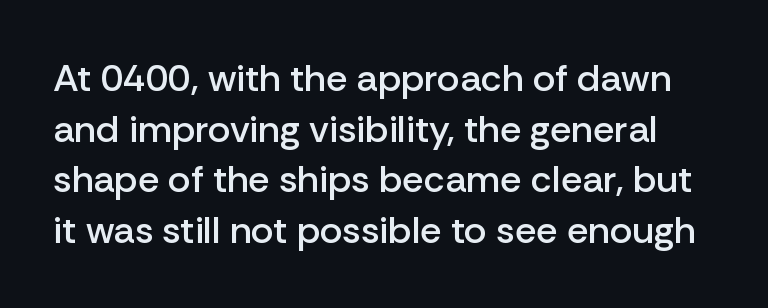
{"serif": "no", "italic": "no", "bold": "semi", "weight": "semibold", "width": "normal", "stroke_contrast": "low", "x_height": "medium", "monospaced": "no", "underline": "no", "line_spacing": "normal", "line_spacing_ratio": 1.33, "letter_spacing": "normal", "letter_spacing_em": 0.0, "glyph_px": 38}
